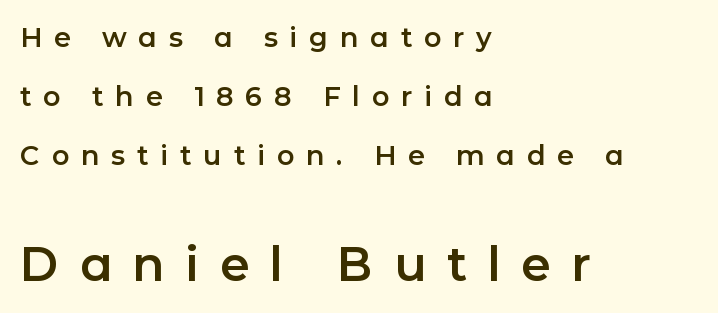
Unlike a traditional serif, this face leaves its strokes unadorned. Look at the tracking — it's clearly loosened, letters drifting apart. The typesetter chose a ragged-right arrangement here. The letters stand upright; this is a roman face. Small over large — that's the arrangement of the two blocks here. Descender tails drop into unmarked territory.
